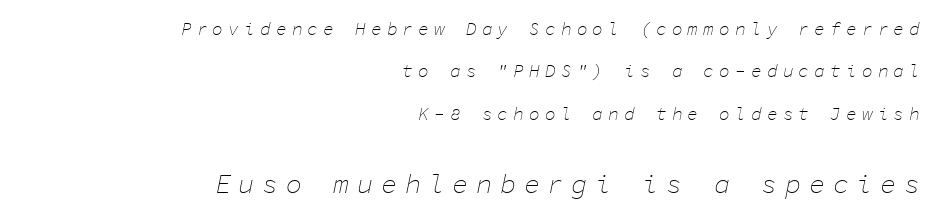
{"italic": "yes", "lean": "right", "slant_degrees": 11, "bold": "no", "underline": "no", "align": "right", "line_spacing": "loose", "line_spacing_ratio": 2.36, "letter_spacing": "wide", "letter_spacing_em": 0.28, "larger_block": "second", "size_ratio": 1.5, "glyph_px": 27}
